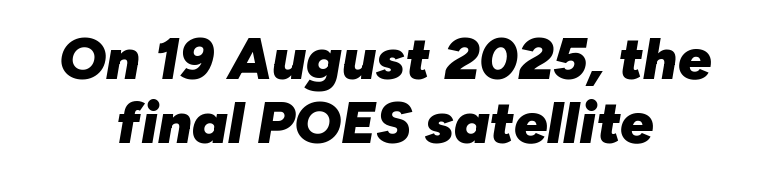
Q: Is the text bold? A: Yes.
Q: Is the text italic (slanted)? A: Yes, it leans right by about 10 degrees.
Q: Is the text underlined? A: No.
Q: Is the spacing between letters normal or unusually wide? A: Normal.
Q: Is the spacing between lines tight, normal or loose? A: Tight.
Q: Width (condensed, normal, or wide)? A: Normal.
Q: Stroke contrast? A: Low.
Q: x-height? A: Medium.
Q: Monospaced? A: No.
